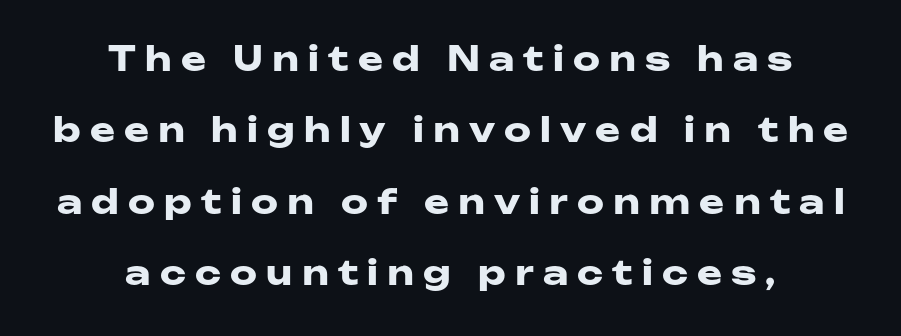
{"serif": "no", "italic": "no", "bold": "yes", "weight": "heavy", "width": "wide", "stroke_contrast": "low", "x_height": "medium", "monospaced": "no", "underline": "no", "align": "center", "line_spacing": "loose", "line_spacing_ratio": 2.1, "letter_spacing": "wide", "letter_spacing_em": 0.27, "glyph_px": 34}
